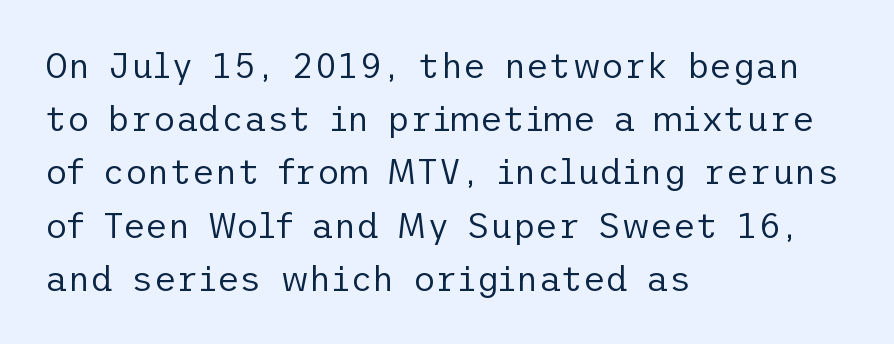
{"serif": "no", "italic": "no", "bold": "no", "weight": "regular", "width": "normal", "stroke_contrast": "low", "x_height": "medium", "underline": "no", "align": "left", "line_spacing": "normal", "line_spacing_ratio": 1.52, "letter_spacing": "normal", "letter_spacing_em": 0.0, "glyph_px": 35}
